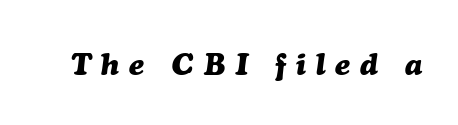
The image shows 31 px heavy type, italic (leaning right); set unusually wide letter spacing (+0.32 em), not underlined; medium stroke contrast and a medium x-height.
